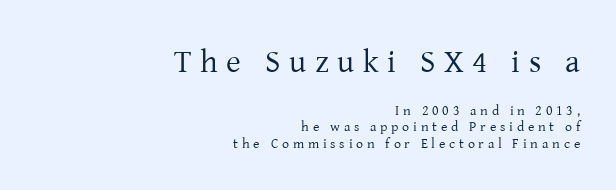
{"serif": "yes", "italic": "no", "bold": "no", "weight": "regular", "width": "normal", "stroke_contrast": "low", "x_height": "medium", "monospaced": "no", "underline": "no", "align": "right", "line_spacing_ratio": 1.17, "letter_spacing": "wide", "letter_spacing_em": 0.27, "larger_block": "first", "size_ratio": 2.29, "glyph_px": 32}
